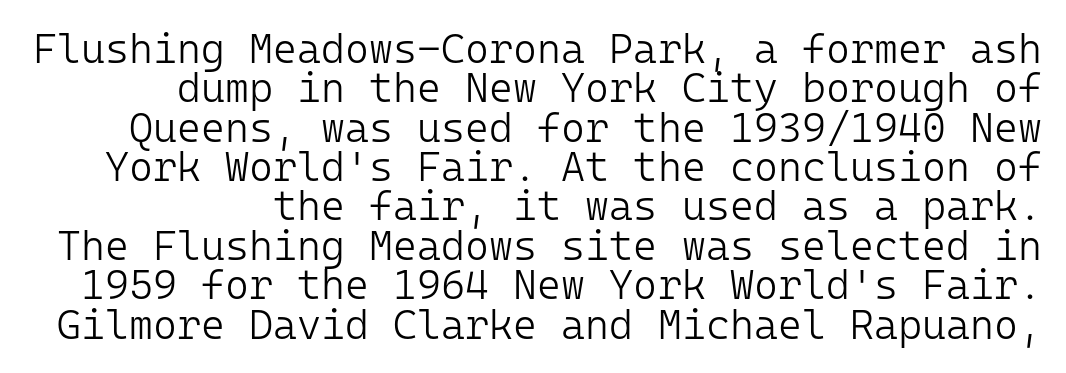
{"serif": "no", "italic": "no", "bold": "no", "weight": "light", "width": "normal", "stroke_contrast": "low", "x_height": "medium", "monospaced": "yes", "underline": "no", "align": "right", "line_spacing": "tight", "line_spacing_ratio": 0.96, "letter_spacing": "normal", "letter_spacing_em": 0.0, "glyph_px": 41}
